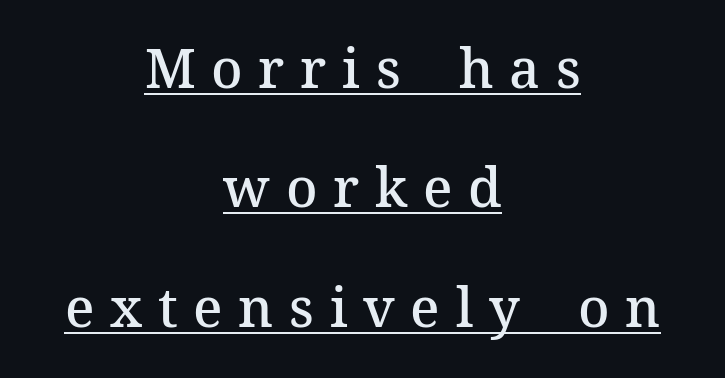
The image shows 54 px semibold serif type, upright; set centered, loose line spacing (2.21x), unusually wide letter spacing (+0.29 em), underlined; medium stroke contrast and a medium x-height.
